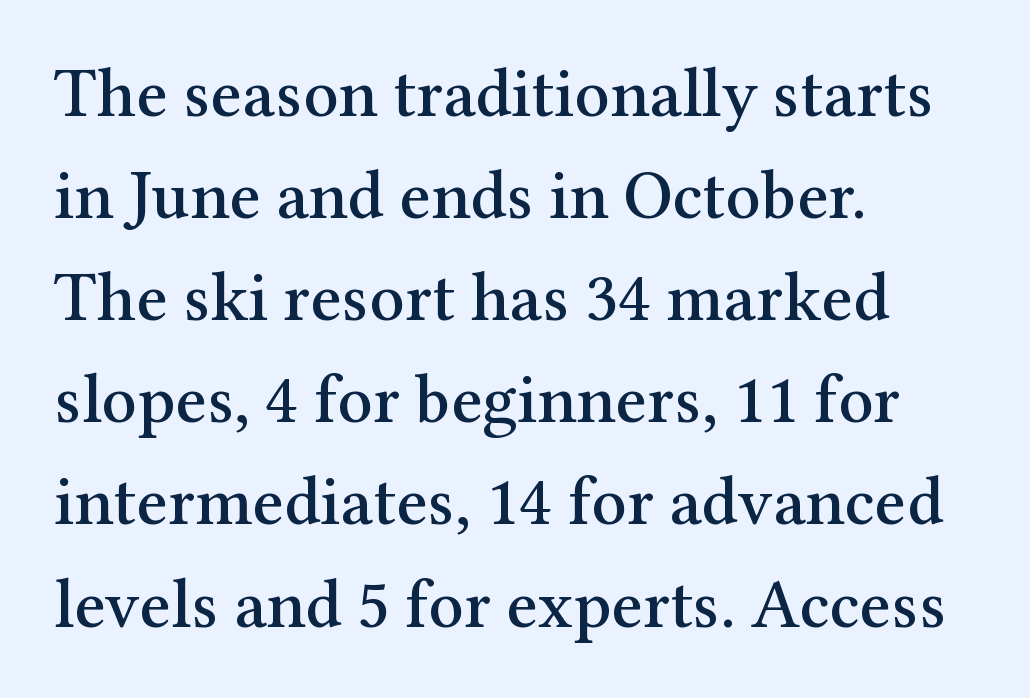
{"serif": "yes", "italic": "no", "width": "normal", "stroke_contrast": "medium", "x_height": "medium", "monospaced": "no", "underline": "no", "align": "left", "line_spacing": "normal", "line_spacing_ratio": 1.48, "letter_spacing": "normal", "letter_spacing_em": 0.0, "glyph_px": 69}
